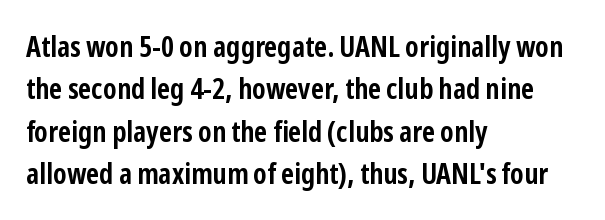
The image shows 29 px semibold, condensed sans-serif type, upright; set left-aligned, normal line spacing (1.46x), normal letter spacing, not underlined; low stroke contrast and a medium x-height.
